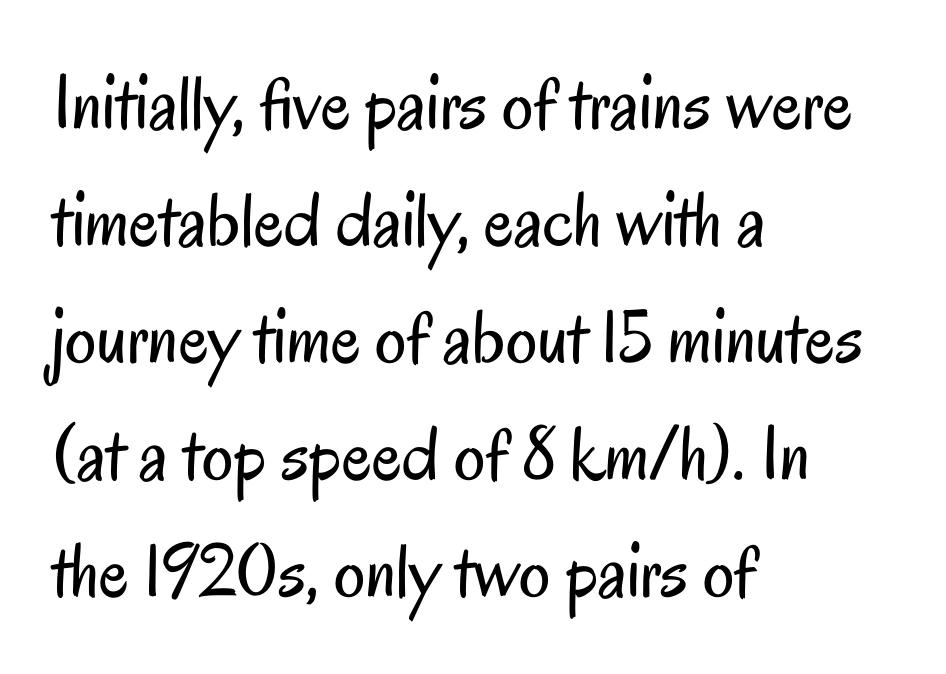
The image shows 78 px regular-weight, condensed sans-serif type, upright; set left-aligned, normal line spacing (1.5x), normal letter spacing, not underlined; low stroke contrast and a small x-height.
